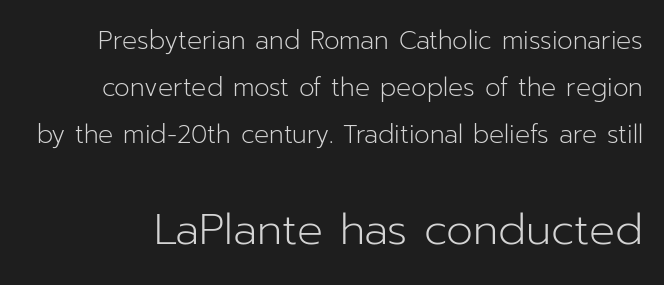
Note the varied advance widths — an 'i' is clearly narrower than an 'm'. Words appear dense and cohesive because spacing is normal. This layout puts the modest block above and the oversized block below. The text was rendered using a sans face with plain stroke endings.
